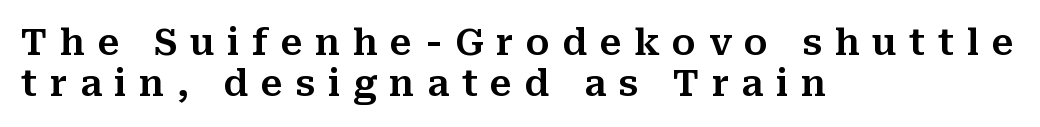
Q: Is the text italic (slanted)? A: No, it is upright.
Q: Is the typeface a serif or a sans-serif typeface? A: Serif.
Q: Is the text underlined? A: No.
Q: How is the paragraph aligned? A: Left-aligned.
Q: Is the spacing between letters normal or unusually wide? A: Unusually wide.
Q: Is the spacing between lines tight, normal or loose? A: Tight.
Q: Width (condensed, normal, or wide)? A: Normal.
Q: Stroke contrast? A: Medium.
Q: x-height? A: Medium.
Q: Monospaced? A: No.
